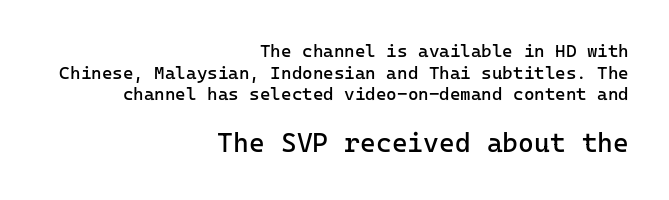
{"italic": "no", "bold": "no", "underline": "no", "align": "right", "line_spacing_ratio": 1.2, "letter_spacing": "normal", "letter_spacing_em": 0.0, "larger_block": "second", "size_ratio": 1.5, "glyph_px": 27}
